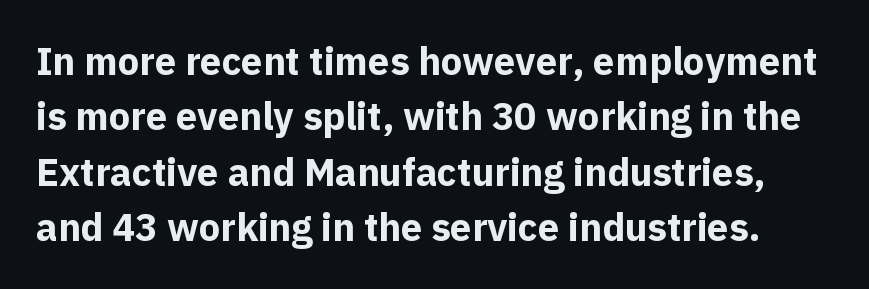
A roman cut, with each character standing at attention. Interline gaps are of average width in this sample. Glyph-to-glyph distance matches everyday printed text. Notice how thick the strokes are: this is what a full bold looks like.
